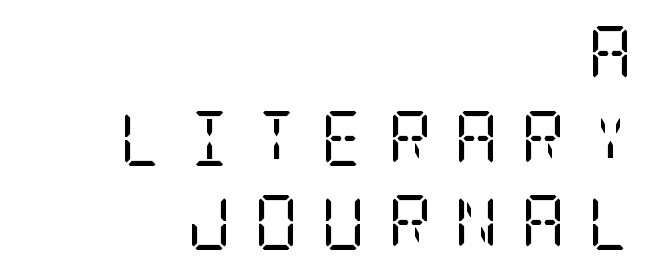
Q: Is the text bold? A: No.
Q: Is the text italic (slanted)? A: No, it is upright.
Q: Is the typeface a serif or a sans-serif typeface? A: Serif.
Q: Is the text underlined? A: No.
Q: How is the paragraph aligned? A: Right-aligned.
Q: Is the spacing between letters normal or unusually wide? A: Unusually wide.
Q: Is the spacing between lines tight, normal or loose? A: Normal.
Q: Width (condensed, normal, or wide)? A: Condensed.
Q: Stroke contrast? A: Low.
Q: x-height? A: Large.
